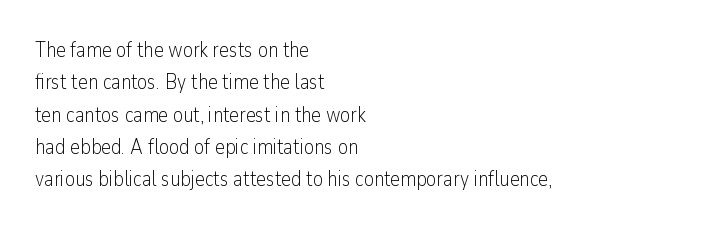
The image shows 21 px text type, upright; set left-aligned, normal line spacing (1.54x), normal letter spacing, not underlined.
